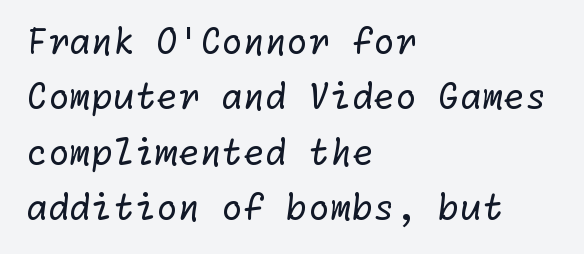
The image shows 35 px regular-weight sans-serif type; set left-aligned, normal line spacing (1.58x), normal letter spacing, not underlined; low stroke contrast and a medium x-height.
